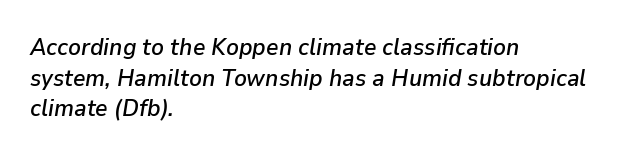
The ragged edge is on the right, which tells us the setting is flush left. Just letters on the line, the space beneath them empty. Slanted lettering throughout. The tracking reads as untouched default to a designer's eye.
